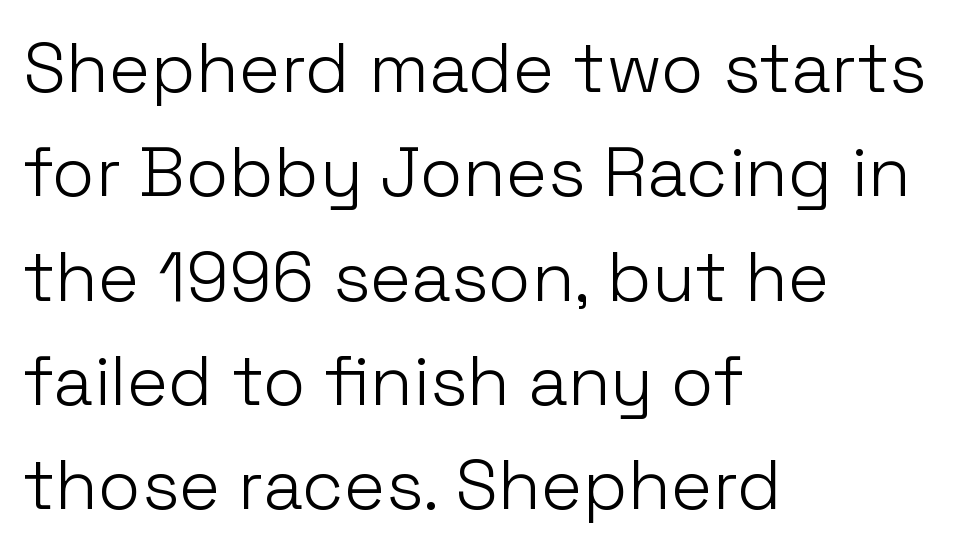
The image shows 70 px light sans-serif type, upright; set left-aligned, normal line spacing (1.49x), normal letter spacing, not underlined; low stroke contrast and a medium x-height.
